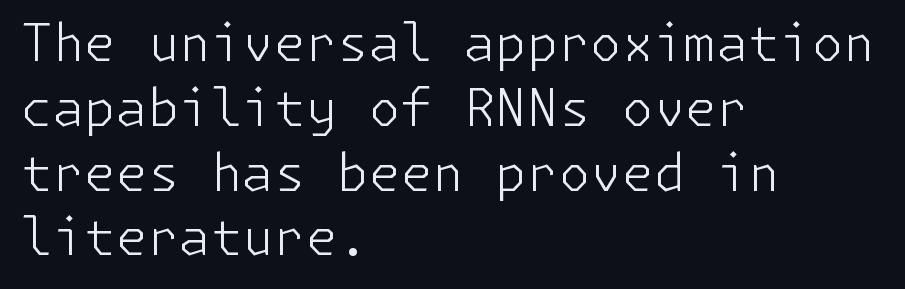
Q: Is the text bold? A: No.
Q: Is the text italic (slanted)? A: No, it is upright.
Q: Is the typeface a serif or a sans-serif typeface? A: Sans-serif.
Q: Is the text underlined? A: No.
Q: How is the paragraph aligned? A: Left-aligned.
Q: Is the spacing between letters normal or unusually wide? A: Normal.
Q: Is the spacing between lines tight, normal or loose? A: Normal.
Q: Width (condensed, normal, or wide)? A: Normal.
Q: Stroke contrast? A: Low.
Q: x-height? A: Medium.
